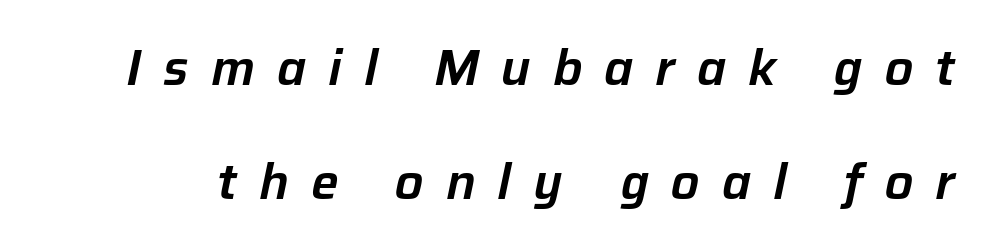
The image shows 49 px text type, italic (leaning right); set loose line spacing (2.32x), unusually wide letter spacing (+0.45 em), not underlined; low stroke contrast and a medium x-height.
